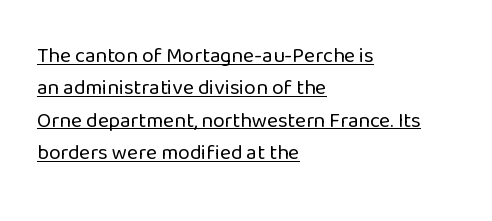
The image shows 21 px text type, upright; set left-aligned, normal line spacing (1.54x), normal letter spacing, underlined.
